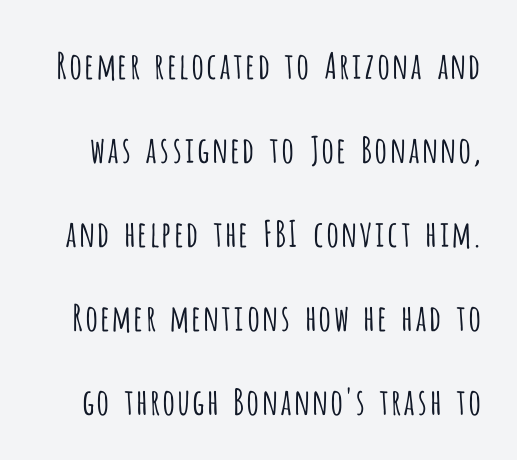
The image shows 36 px light, condensed sans-serif type, upright; set loose line spacing (2.33x), normal letter spacing, not underlined; low stroke contrast and a large x-height.
